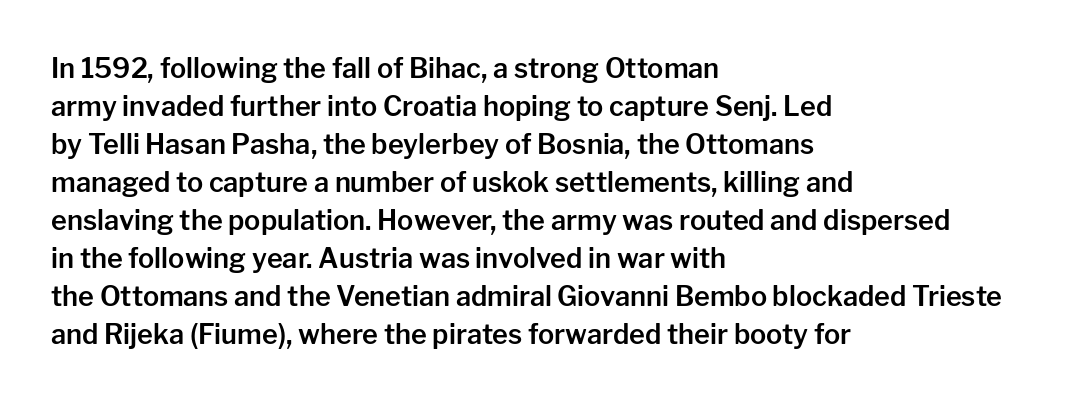
The image shows 27 px text type, upright; set left-aligned, normal line spacing (1.41x), normal letter spacing, not underlined.
